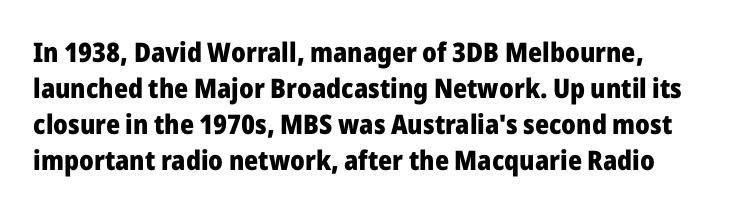
Is there much room between lines? A standard amount, neither cramped nor airy. This rendering features lettering with no underline. The typography opts for an upright posture over an oblique one. Standard letterfit; no display-style spreading of the glyphs. Line starts are locked; line ends wander. Heavy-handed strokes throughout: this text is bold.
